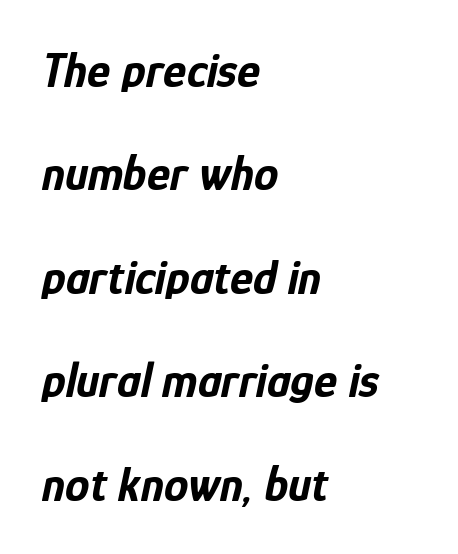
The image shows 49 px bold, condensed type, italic (leaning right); set left-aligned, loose line spacing (2.11x), normal letter spacing, not underlined; low stroke contrast and a medium x-height.
